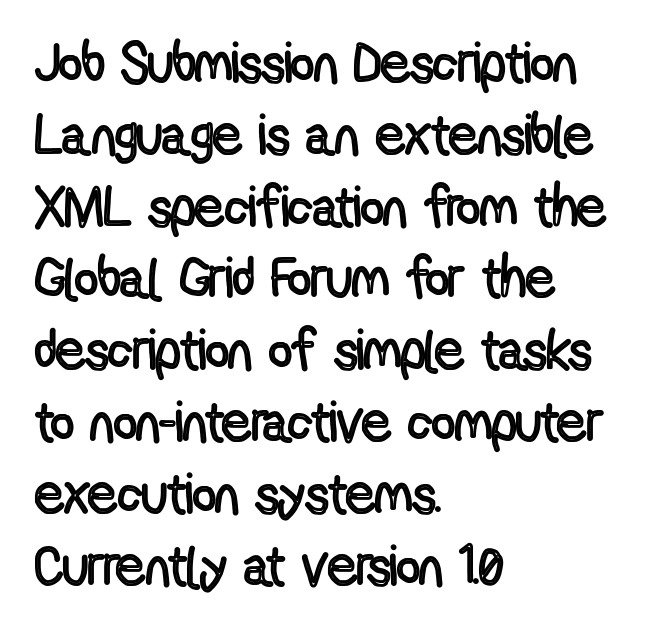
Q: Is the text italic (slanted)? A: No, it is upright.
Q: Is the text underlined? A: No.
Q: How is the paragraph aligned? A: Left-aligned.
Q: Is the spacing between letters normal or unusually wide? A: Normal.
Q: Is the spacing between lines tight, normal or loose? A: Normal.
Q: Width (condensed, normal, or wide)? A: Condensed.
Q: x-height? A: Medium.
Q: Monospaced? A: No.
